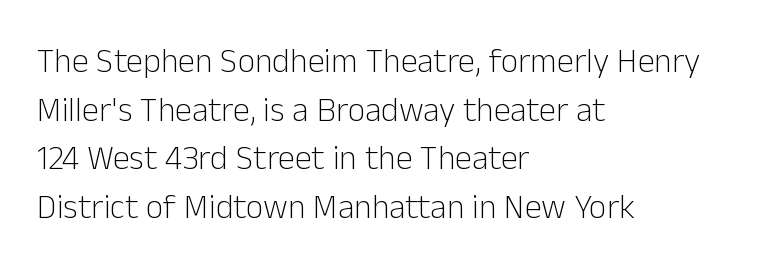
The image shows 34 px light sans-serif type, upright; set left-aligned, normal line spacing (1.43x), normal letter spacing, not underlined; low stroke contrast and a medium x-height.
